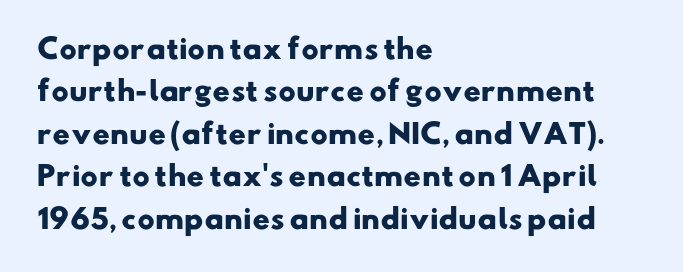
The letterforms sit shoulder to shoulder at normal distance. Typeset ragged right — the left edge is the straight one. The words here are not underlined. Regular leading. The characters look thick and weighty, a clear bold.
